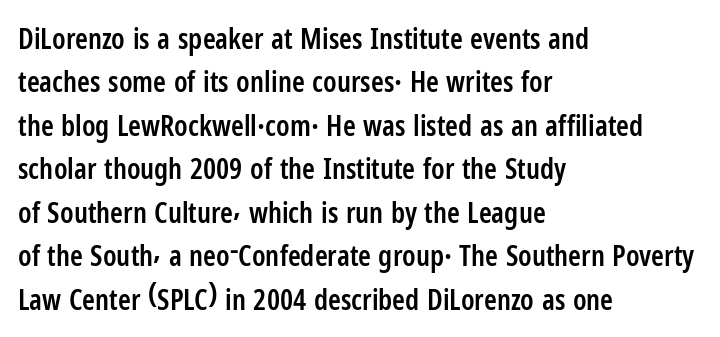
Q: Is the text bold? A: Semi-bold.
Q: Is the text italic (slanted)? A: No, it is upright.
Q: Is the typeface a serif or a sans-serif typeface? A: Sans-serif.
Q: Is the text underlined? A: No.
Q: How is the paragraph aligned? A: Left-aligned.
Q: Is the spacing between letters normal or unusually wide? A: Normal.
Q: Is the spacing between lines tight, normal or loose? A: Normal.
Q: Width (condensed, normal, or wide)? A: Condensed.
Q: Stroke contrast? A: Low.
Q: x-height? A: Medium.
Q: Monospaced? A: No.
